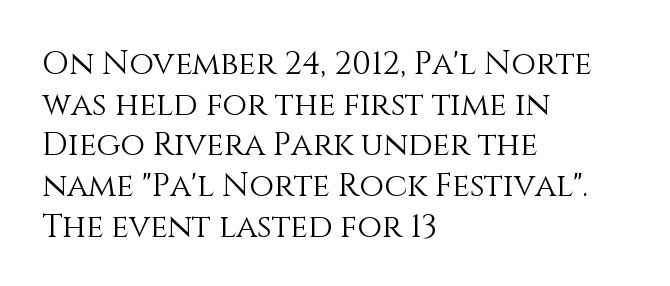
The image shows 32 px light type, upright; set left-aligned, normal line spacing (1.27x), normal letter spacing, not underlined; medium stroke contrast and a large x-height.
